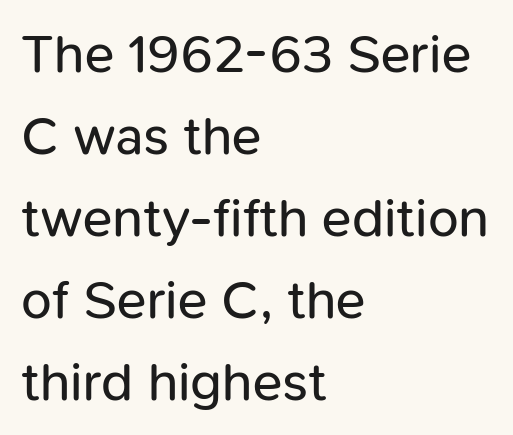
The rendering uses natural spacing where letterforms have individual widths. Check under the words: just untouched page. Compared with typical body copy, the letter spacing here is the same. Examine the stroke ends and you'll find no serifs. The space between consecutive lines is moderate. The setting favours the left margin, as ordinary paragraphs usually do.
